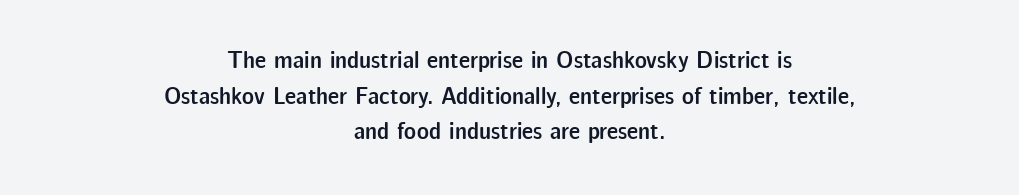
Which margin do the lines hug? Neither — every line sits in the middle. These lines were composed using upright roman letters. This rendering leaves character spacing at its baseline value. The leading is moderate, giving the passage an even texture. The space beneath each line is pristine and unruled.
